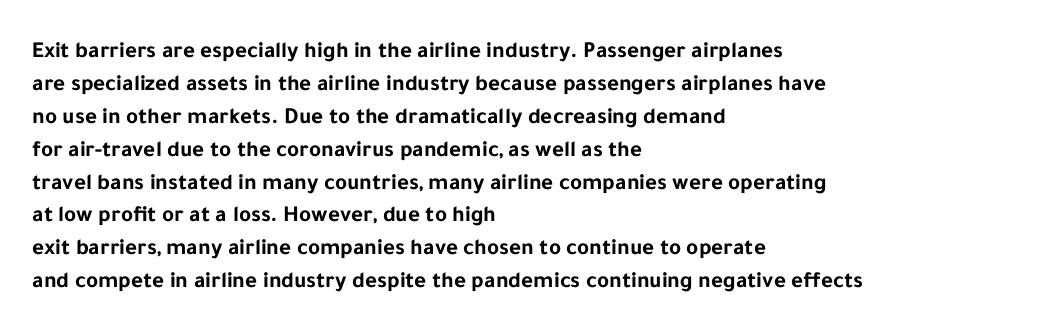
{"italic": "no", "bold": "yes", "underline": "no", "align": "left", "line_spacing": "normal", "line_spacing_ratio": 1.43, "letter_spacing": "normal", "letter_spacing_em": 0.0, "glyph_px": 23}
